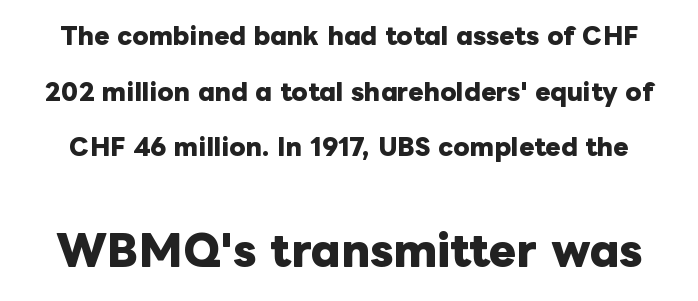
{"italic": "no", "bold": "yes", "weight": "heavy", "width": "normal", "stroke_contrast": "low", "x_height": "medium", "monospaced": "no", "underline": "no", "line_spacing": "loose", "line_spacing_ratio": 2.42, "letter_spacing": "normal", "letter_spacing_em": 0.0, "larger_block": "second", "size_ratio": 1.78, "glyph_px": 41}
